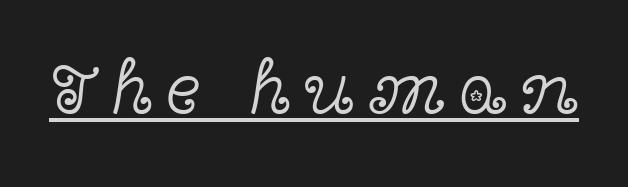
The image shows 75 px light, wide serif type, upright; set underlined; a medium x-height.
